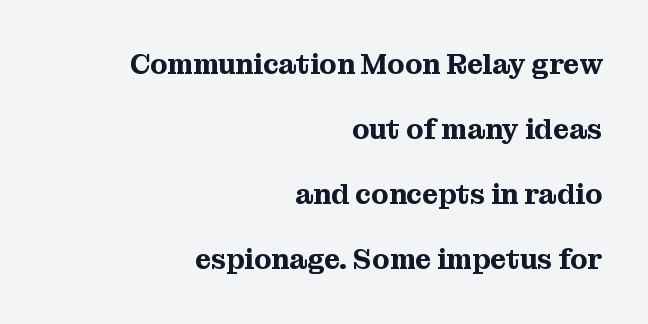
Q: Is the text italic (slanted)? A: No, it is upright.
Q: Is the typeface a serif or a sans-serif typeface? A: Serif.
Q: Is the text underlined? A: No.
Q: How is the paragraph aligned? A: Right-aligned.
Q: Is the spacing between letters normal or unusually wide? A: Normal.
Q: Is the spacing between lines tight, normal or loose? A: Loose.
Q: Width (condensed, normal, or wide)? A: Normal.
Q: Stroke contrast? A: Medium.
Q: x-height? A: Medium.
Q: Monospaced? A: No.
